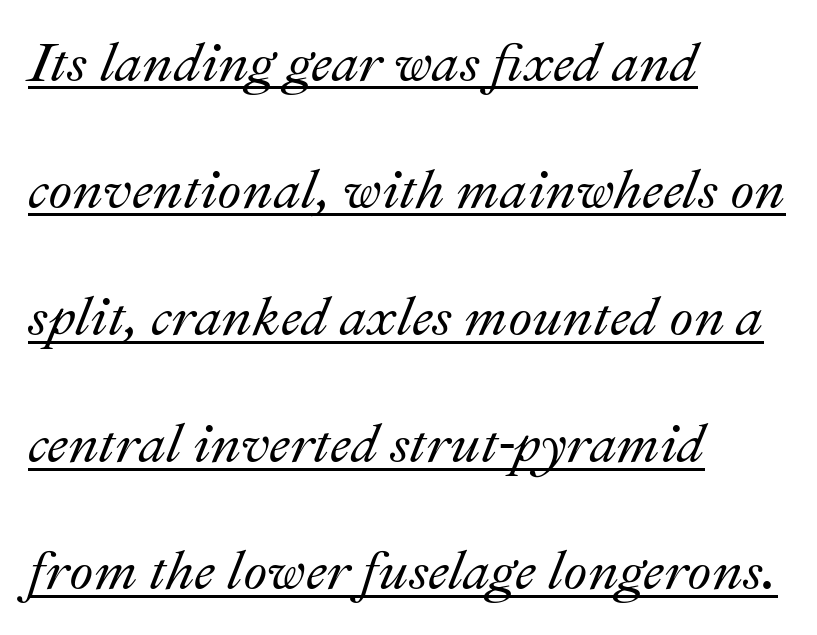
{"italic": "yes", "lean": "right", "slant_degrees": 22, "width": "normal", "stroke_contrast": "medium", "x_height": "small", "monospaced": "no", "underline": "yes", "align": "left", "line_spacing": "loose", "line_spacing_ratio": 2.31, "letter_spacing": "normal", "letter_spacing_em": 0.0, "glyph_px": 55}
